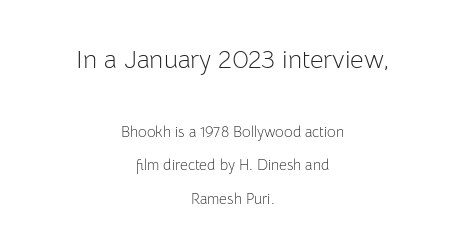
Q: Is the text bold? A: No.
Q: Is the text italic (slanted)? A: No, it is upright.
Q: Is the text underlined? A: No.
Q: How is the paragraph aligned? A: Centered.
Q: Is the spacing between letters normal or unusually wide? A: Normal.
Q: Is the spacing between lines tight, normal or loose? A: Loose.
Q: Which block of text is set in a larger size, the first (top) or the second (bottom)? A: The first (top) one.
